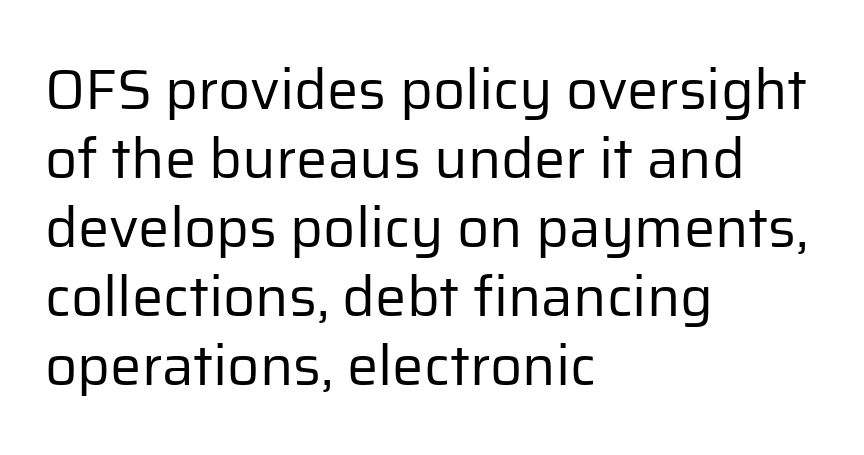
Q: Is the text bold? A: No.
Q: Is the text italic (slanted)? A: No, it is upright.
Q: Is the typeface a serif or a sans-serif typeface? A: Sans-serif.
Q: Is the text underlined? A: No.
Q: How is the paragraph aligned? A: Left-aligned.
Q: Is the spacing between letters normal or unusually wide? A: Normal.
Q: Width (condensed, normal, or wide)? A: Normal.
Q: Stroke contrast? A: Low.
Q: x-height? A: Medium.
Q: Monospaced? A: No.
